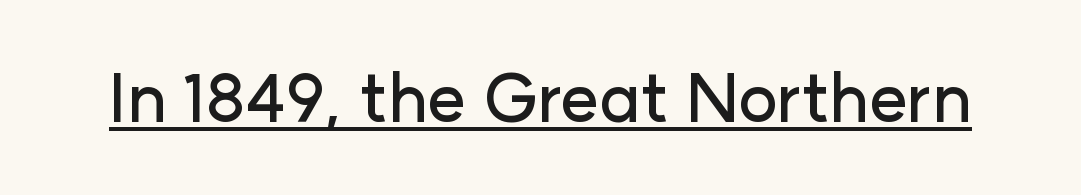
{"serif": "no", "italic": "no", "width": "normal", "stroke_contrast": "low", "x_height": "medium", "monospaced": "no", "underline": "yes", "letter_spacing": "normal", "letter_spacing_em": 0.0, "glyph_px": 67}
